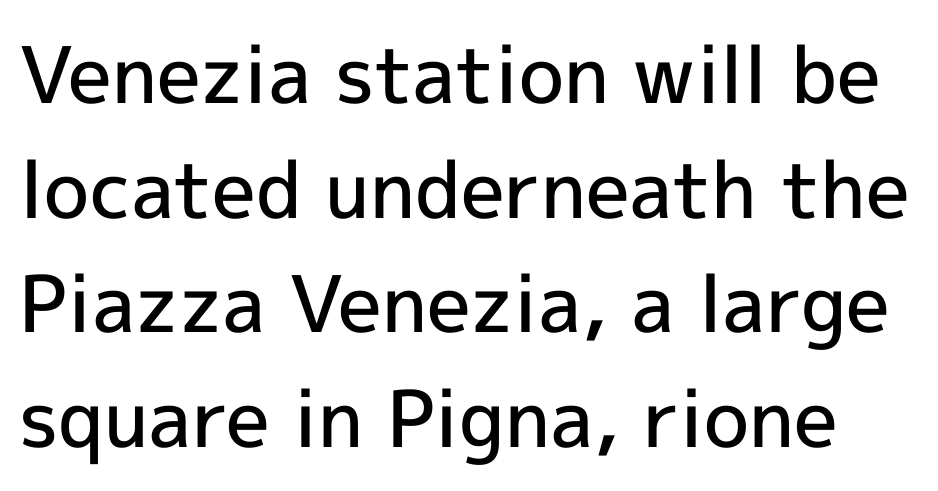
The image shows 78 px semibold sans-serif type, upright; set normal line spacing (1.47x), normal letter spacing, not underlined; a medium x-height.
